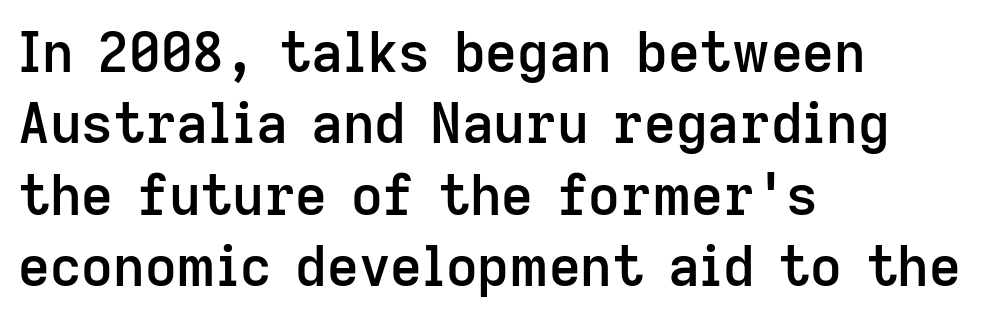
The image shows 55 px semibold sans-serif type, upright; set left-aligned, normal line spacing (1.3x), normal letter spacing, not underlined; low stroke contrast and a medium x-height.
